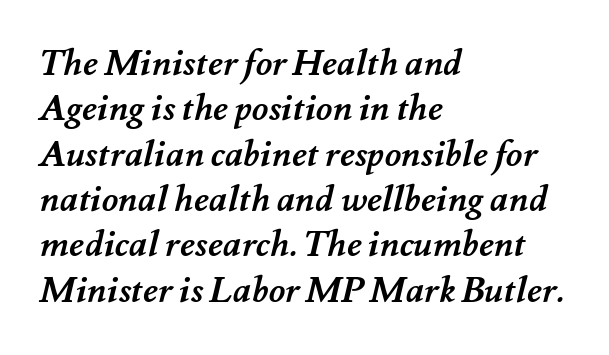
This sample uses plain, unmodified letter spacing. Emphasis by weight is at full strength: bold. Reading down the column, the eye jumps a familiar distance to each next line. The rag falls on the right side of this text block. The zone under the glyphs is completely vacant.
